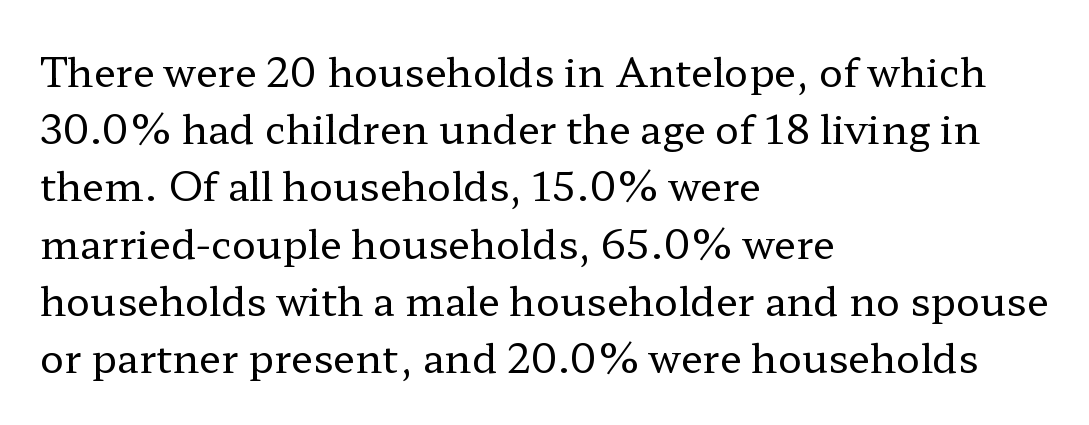
These lines sit exactly where default settings would place them. Is this a sans? No — the strokes have serifs. The strokes are not fattened; the text isn't bold. Nope, not italic — everything's standing straight. Character widths vary here, with narrow letters taking less room than wide ones.
